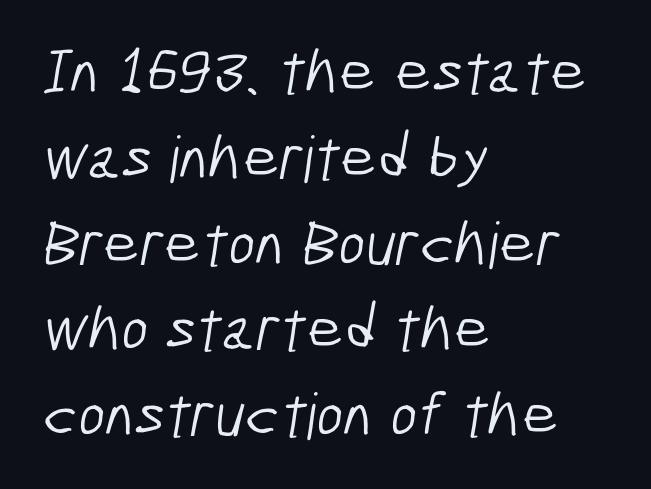
{"serif": "no", "bold": "no", "weight": "light", "width": "condensed", "stroke_contrast": "low", "x_height": "medium", "monospaced": "no", "underline": "no", "align": "left", "line_spacing": "normal", "line_spacing_ratio": 1.34, "letter_spacing": "normal", "letter_spacing_em": 0.0, "glyph_px": 64}
